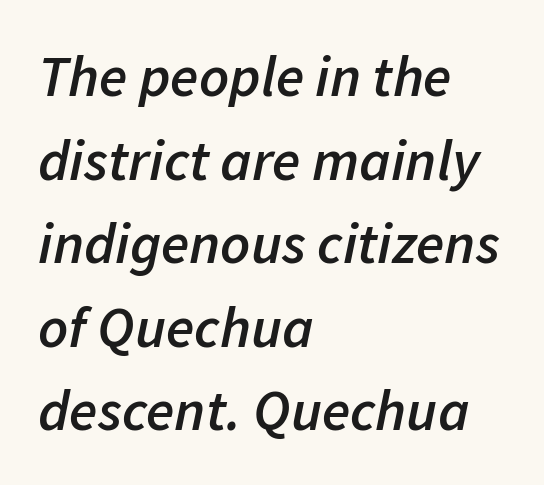
{"italic": "yes", "lean": "right", "slant_degrees": 11, "bold": "semi", "weight": "semibold", "width": "normal", "stroke_contrast": "low", "x_height": "medium", "monospaced": "no", "underline": "no", "align": "left", "line_spacing": "normal", "line_spacing_ratio": 1.44, "letter_spacing": "normal", "letter_spacing_em": 0.0, "glyph_px": 58}
